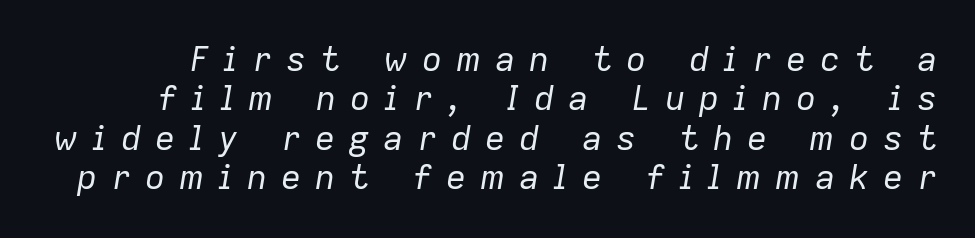
Q: Is the text bold? A: No.
Q: Is the text italic (slanted)? A: Yes, it leans right by about 9 degrees.
Q: Is the text underlined? A: No.
Q: Is the spacing between letters normal or unusually wide? A: Unusually wide.
Q: Width (condensed, normal, or wide)? A: Normal.
Q: Stroke contrast? A: Low.
Q: x-height? A: Medium.
Q: Monospaced? A: No.
